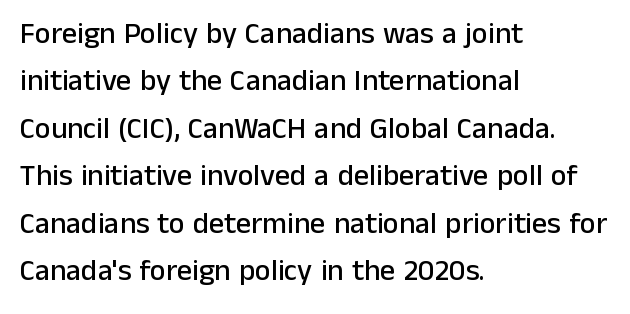
Q: Is the text italic (slanted)? A: No, it is upright.
Q: Is the typeface a serif or a sans-serif typeface? A: Sans-serif.
Q: Is the text underlined? A: No.
Q: How is the paragraph aligned? A: Left-aligned.
Q: Is the spacing between letters normal or unusually wide? A: Normal.
Q: Is the spacing between lines tight, normal or loose? A: Normal.
Q: Width (condensed, normal, or wide)? A: Normal.
Q: Stroke contrast? A: Low.
Q: x-height? A: Medium.
Q: Monospaced? A: No.
